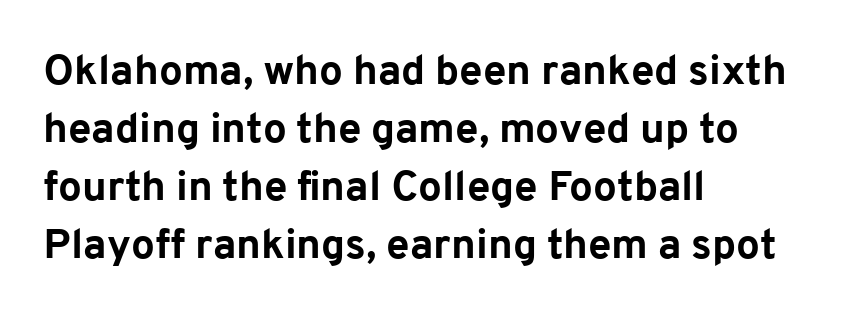
{"serif": "no", "italic": "no", "bold": "yes", "weight": "bold", "width": "normal", "stroke_contrast": "low", "x_height": "medium", "monospaced": "no", "underline": "no", "align": "left", "line_spacing": "normal", "line_spacing_ratio": 1.38, "letter_spacing": "normal", "letter_spacing_em": 0.0, "glyph_px": 42}
